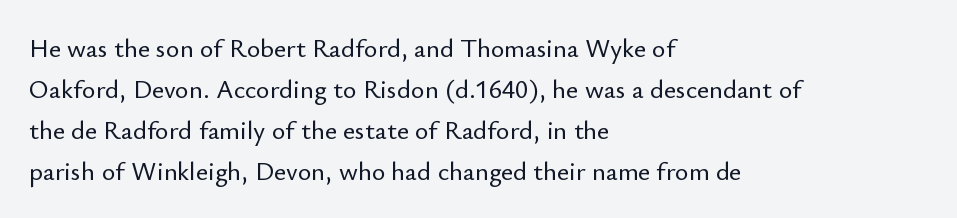
The image shows 26 px text type, upright; set left-aligned, normal line spacing (1.58x), normal letter spacing, not underlined.
